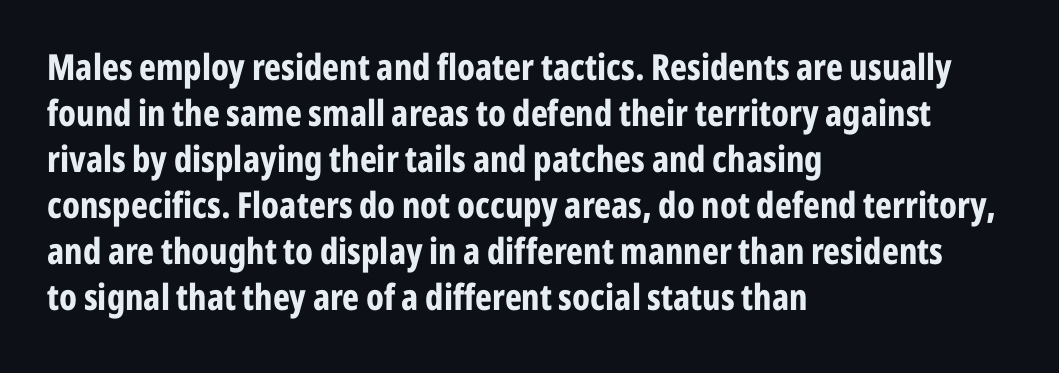
The passage shown is emphatically bold. The baseline area is clear. Regarding serifs, this sample does without them. The vertical gap from one line to the next is medium. Glyph-to-glyph distance matches everyday printed text.
